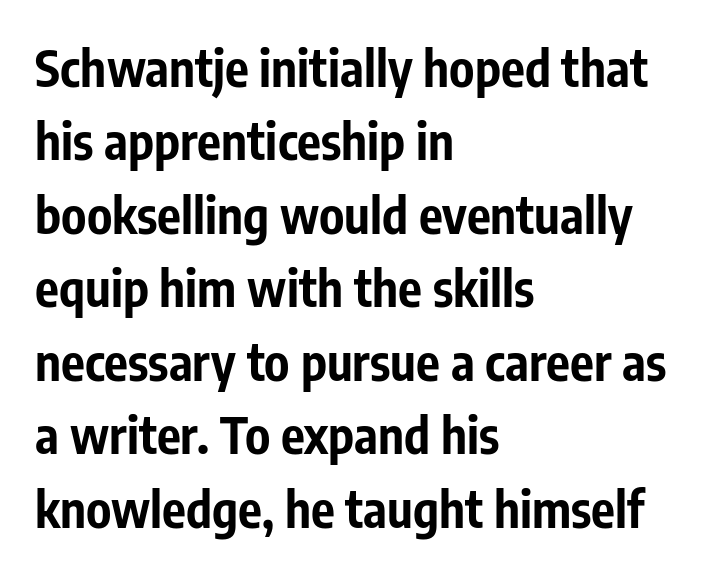
The image shows 50 px bold, condensed sans-serif type, upright; set left-aligned, normal line spacing (1.47x), normal letter spacing, not underlined; low stroke contrast and a medium x-height.
